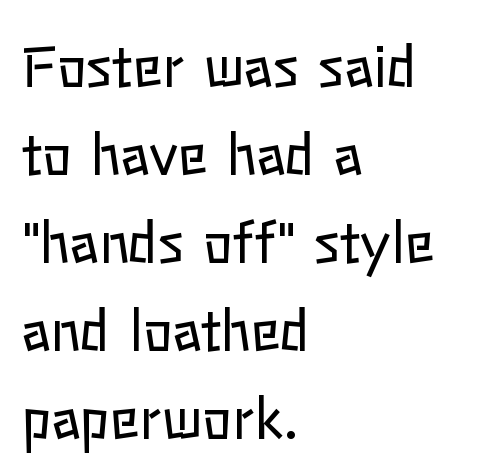
Q: Is the text bold? A: No.
Q: Is the text italic (slanted)? A: No, it is upright.
Q: Is the text underlined? A: No.
Q: How is the paragraph aligned? A: Left-aligned.
Q: Is the spacing between letters normal or unusually wide? A: Normal.
Q: Is the spacing between lines tight, normal or loose? A: Normal.
Q: Width (condensed, normal, or wide)? A: Normal.
Q: Stroke contrast? A: Low.
Q: x-height? A: Medium.
Q: Monospaced? A: No.
